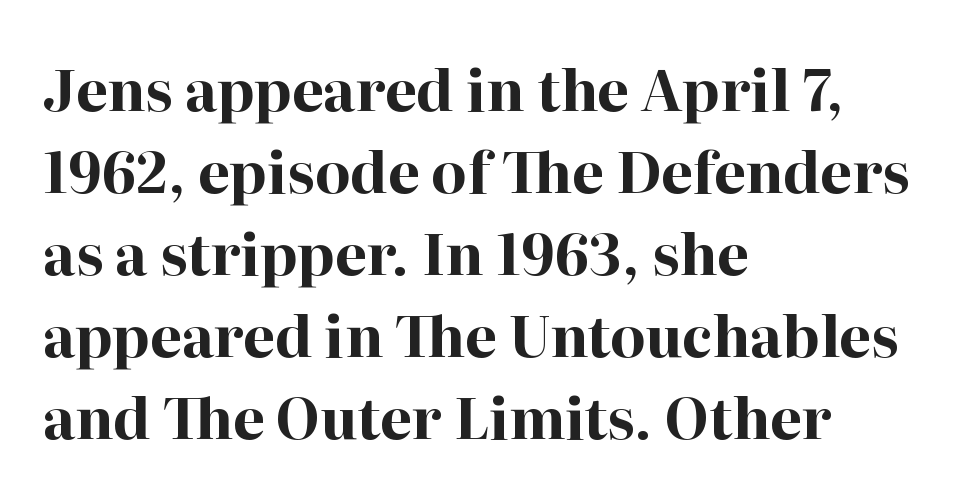
The image shows 57 px bold serif type, upright; set left-aligned, normal line spacing (1.44x), normal letter spacing, not underlined; high stroke contrast and a medium x-height.
